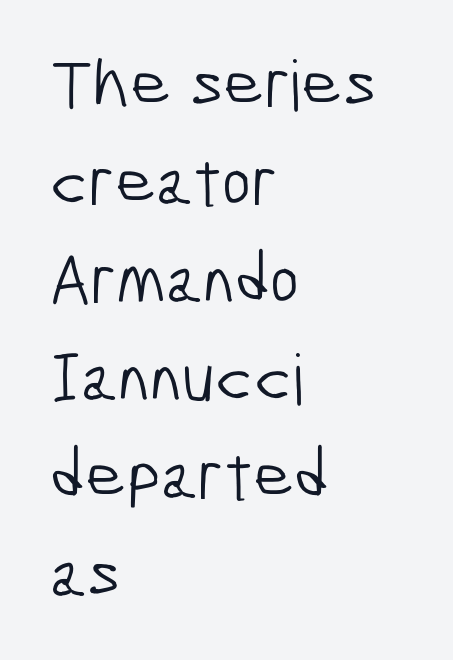
No word sits above an underline. The ragged edge is on the right, which tells us the setting is flush left. These glyphs show unthickened strokes, regular width or finer. The line texture is even and compact thanks to regular tracking.
